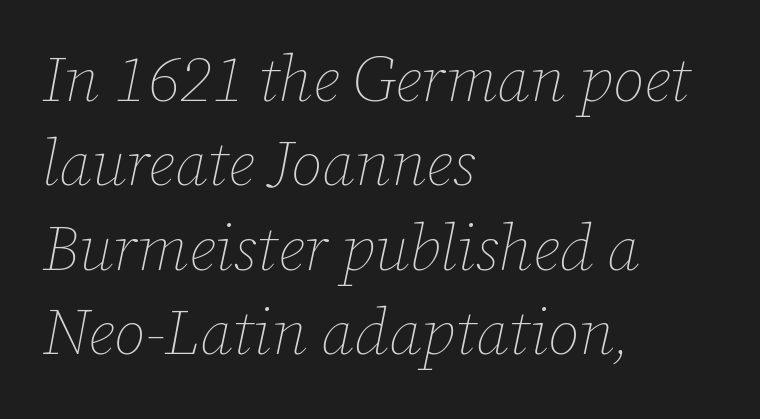
{"italic": "yes", "lean": "right", "slant_degrees": 12, "bold": "no", "weight": "thin", "width": "normal", "stroke_contrast": "low", "x_height": "medium", "monospaced": "no", "underline": "no", "align": "left", "line_spacing": "normal", "line_spacing_ratio": 1.32, "letter_spacing": "normal", "letter_spacing_em": 0.0, "glyph_px": 64}
